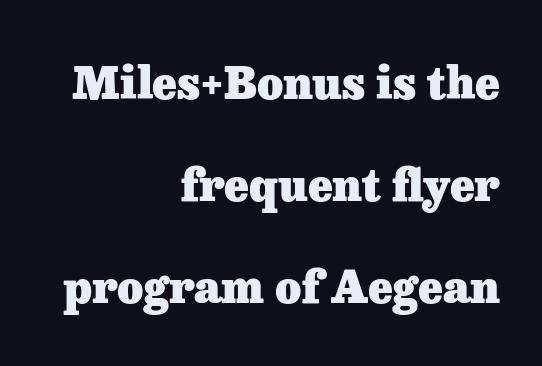
Q: Is the text bold? A: Yes.
Q: Is the text italic (slanted)? A: No, it is upright.
Q: Is the typeface a serif or a sans-serif typeface? A: Serif.
Q: Is the text underlined? A: No.
Q: How is the paragraph aligned? A: Right-aligned.
Q: Is the spacing between letters normal or unusually wide? A: Normal.
Q: Is the spacing between lines tight, normal or loose? A: Loose.
Q: Width (condensed, normal, or wide)? A: Normal.
Q: Stroke contrast? A: Low.
Q: x-height? A: Medium.
Q: Monospaced? A: No.
